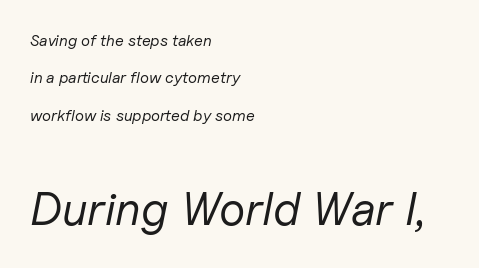
Underlining? Definitely not there. Notice the wide empty band between every row — that's loose leading. Words appear dense and cohesive because spacing is normal. Varying glyph widths throughout — classic text-font behaviour.
